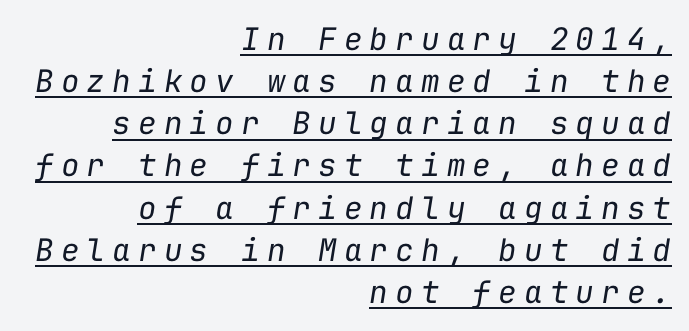
The image shows 31 px regular-weight type, italic (leaning right), monospaced; set right-aligned, normal line spacing (1.36x), unusually wide letter spacing (+0.23 em), underlined; low stroke contrast and a medium x-height.
